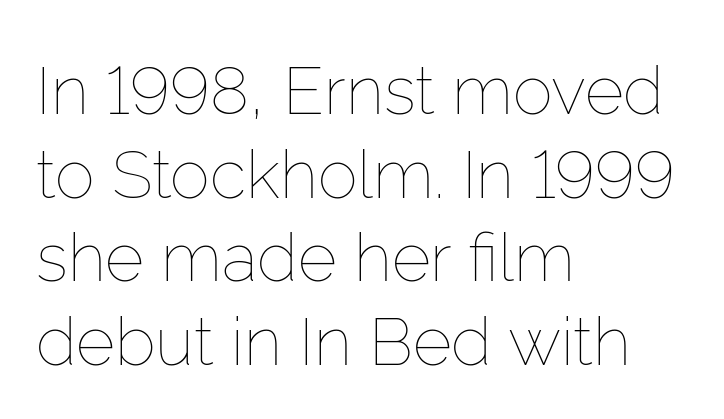
Q: Is the text bold? A: No.
Q: Is the text italic (slanted)? A: No, it is upright.
Q: Is the text underlined? A: No.
Q: How is the paragraph aligned? A: Left-aligned.
Q: Is the spacing between letters normal or unusually wide? A: Normal.
Q: Is the spacing between lines tight, normal or loose? A: Normal.
Q: Width (condensed, normal, or wide)? A: Normal.
Q: Stroke contrast? A: Low.
Q: x-height? A: Medium.
Q: Monospaced? A: No.
